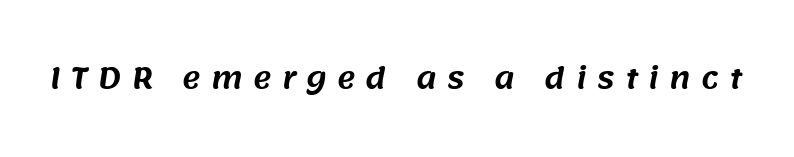
Q: Is the typeface a serif or a sans-serif typeface? A: Sans-serif.
Q: Is the text underlined? A: No.
Q: Is the spacing between letters normal or unusually wide? A: Unusually wide.
Q: Width (condensed, normal, or wide)? A: Normal.
Q: Stroke contrast? A: Medium.
Q: x-height? A: Large.
Q: Monospaced? A: No.
